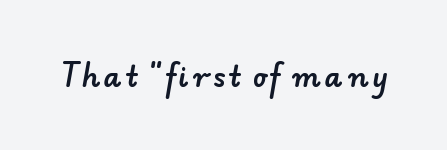
{"serif": "no", "width": "normal", "stroke_contrast": "low", "x_height": "small", "monospaced": "no", "underline": "no", "glyph_px": 28}
